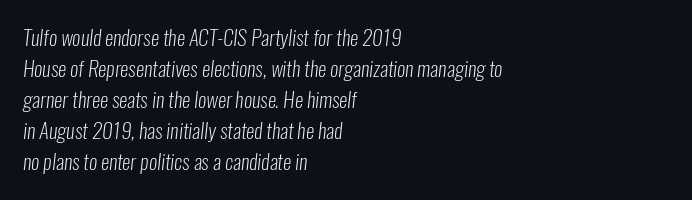
{"bold": "no", "underline": "no", "align": "left", "line_spacing": "normal", "line_spacing_ratio": 1.48, "letter_spacing": "normal", "letter_spacing_em": 0.0, "glyph_px": 21}
